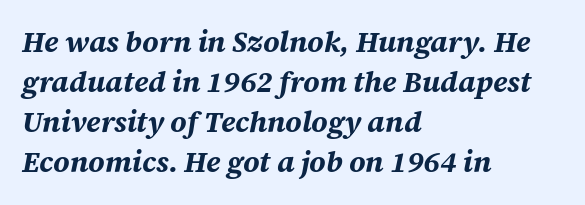
The image shows 29 px bold type, italic (leaning right); set left-aligned, normal line spacing (1.38x), normal letter spacing, not underlined; medium stroke contrast and a large x-height.
